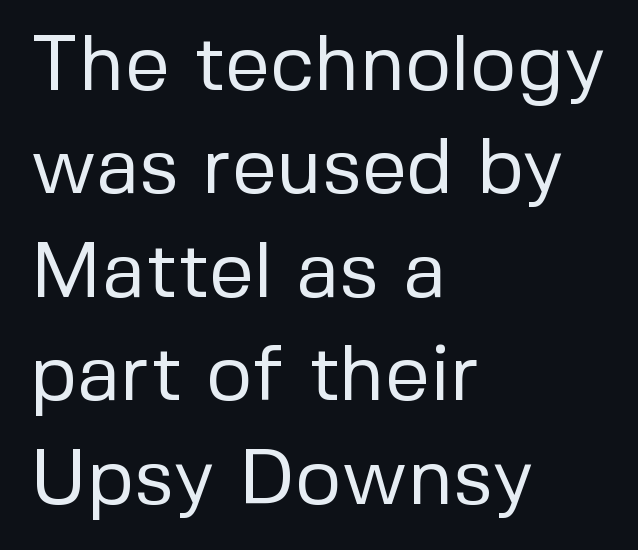
No extra tracking has been applied to these lines. Is there any slant? The stems are plumb. This rendering features lettering with no underline. Horizontal alignment here is leftward, the default for most running prose. What kind of face is this? One without serifs — a sans. The typeface has the unassuming heft of standard copy or less.
